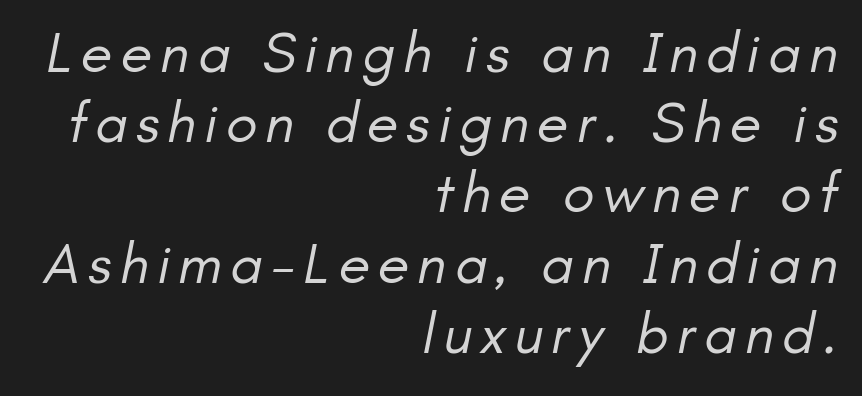
{"serif": "no", "bold": "no", "weight": "regular", "width": "normal", "stroke_contrast": "low", "x_height": "small", "monospaced": "no", "underline": "no", "align": "right", "line_spacing_ratio": 1.21, "glyph_px": 58}
